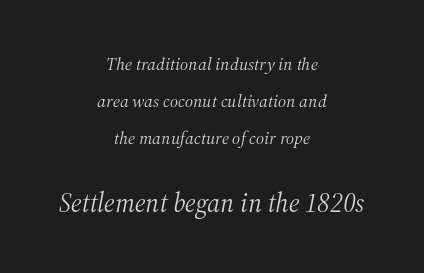
The image shows 27 px text type, italic (leaning right); set centered, loose line spacing (2.06x), normal letter spacing, not underlined; the second (bottom) block is 1.5x larger.
